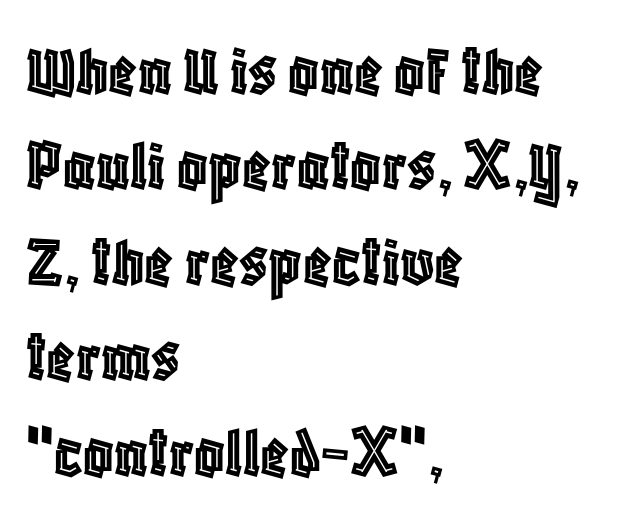
Every stem runs plumb, perpendicular to the baseline. These lines are rendered in a variable-pitch font. A clean baseline with only descenders dipping below it. The passage shown has conventional tracking throughout. Teacher's note: observe the even left margin — that is flush-left alignment. Vertically, the passage feels balanced, rows spaced as you'd expect.
